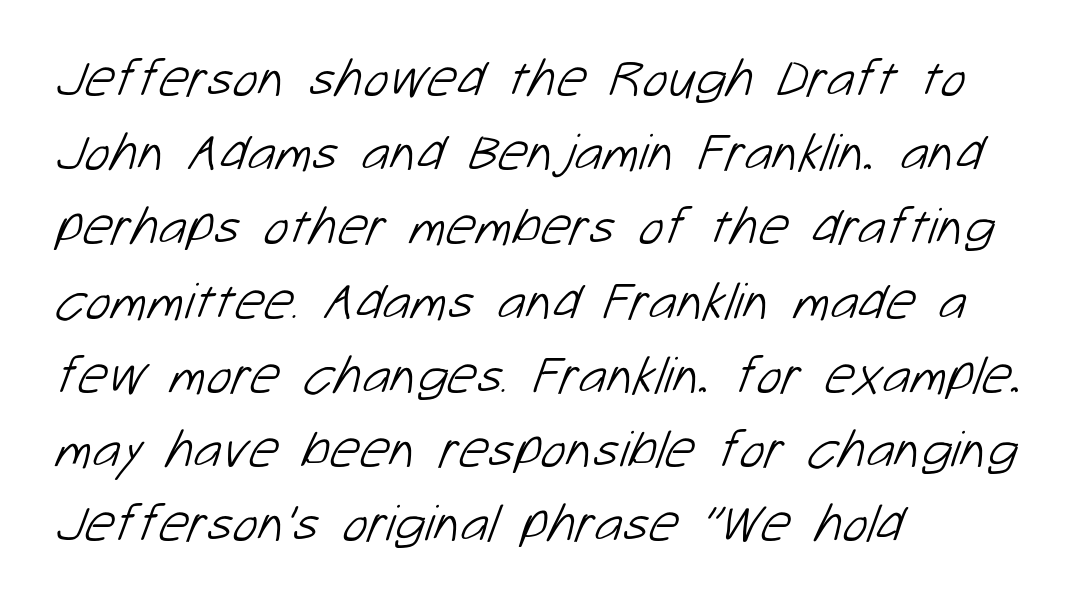
The image shows 53 px light sans-serif type; set left-aligned, normal line spacing (1.4x), normal letter spacing, not underlined; low stroke contrast and a medium x-height.
